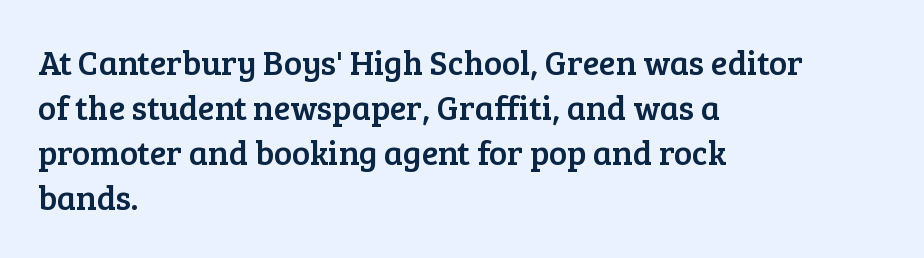
Underlining? Definitely not there. This rendering employs a face with finishing strokes, i.e., a serif. Compared with typical body copy, the letter spacing here is the same. A typesetter would mark this as roman, not italic.
